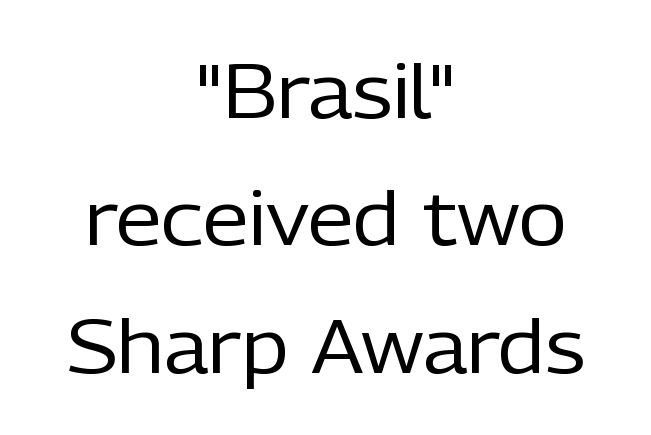
The image shows 75 px regular-weight sans-serif type, upright; set centered, normal line spacing (1.7x), normal letter spacing, not underlined; low stroke contrast and a medium x-height.
